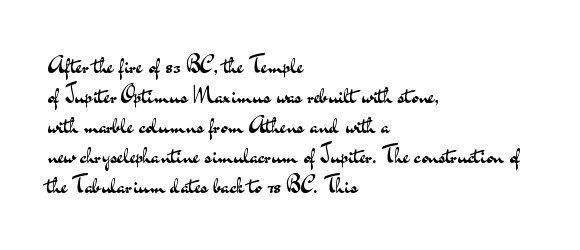
{"bold": "no", "underline": "no", "align": "left", "line_spacing": "normal", "line_spacing_ratio": 1.25, "letter_spacing": "normal", "letter_spacing_em": 0.0, "glyph_px": 24}
